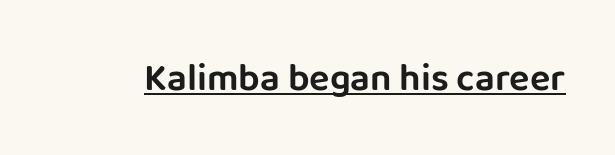
The image shows 38 px sans-serif type, upright; set normal letter spacing, underlined; low stroke contrast and a large x-height.
